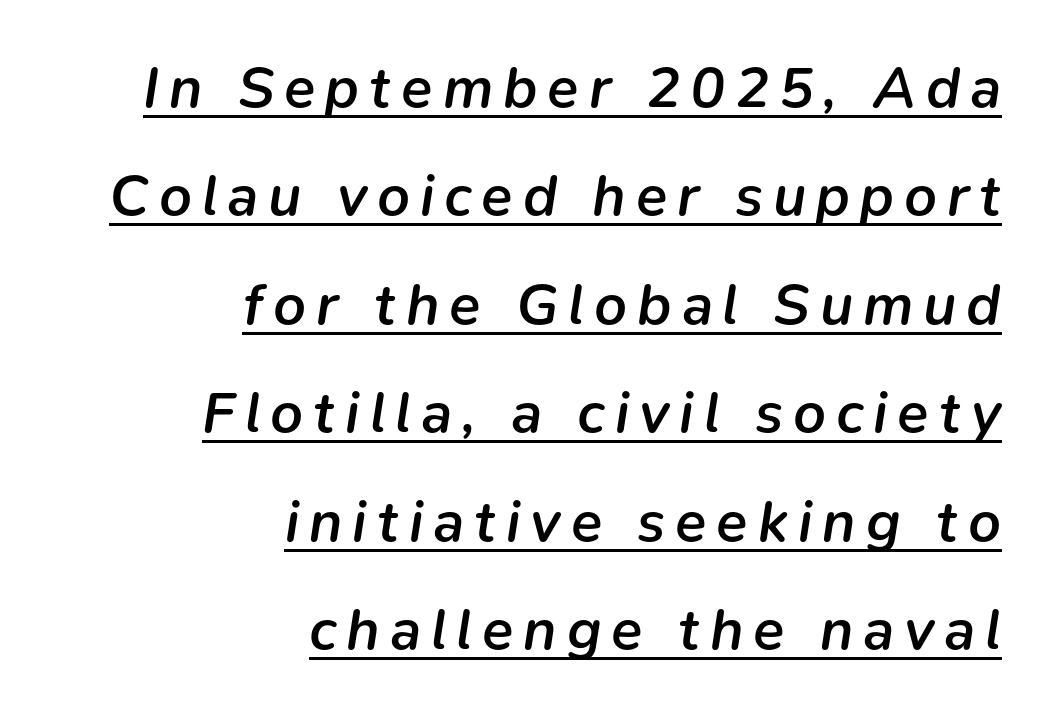
Notice how a bar underscores the lettering throughout. There's an unmistakable incline to the writing here. Every row of glyphs terminates at an identical x-position on the right. Note the varied advance widths — an 'i' is clearly narrower than an 'm'.
